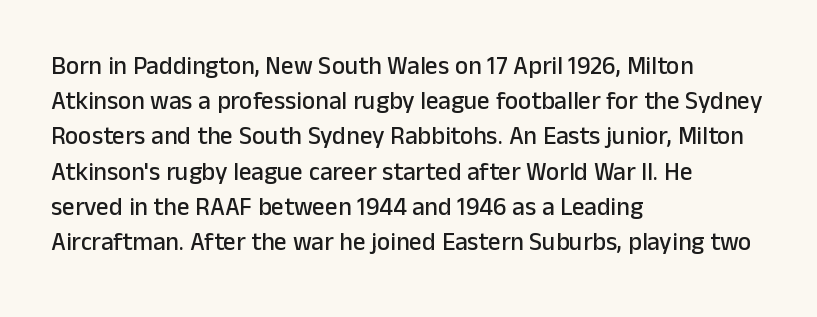
Posture: straight, roman, zero tilt. This rendering uses left alignment, leaving the right contour irregular. This sample keeps an unexceptional amount of space between lines. Bare-footed words on every line.
